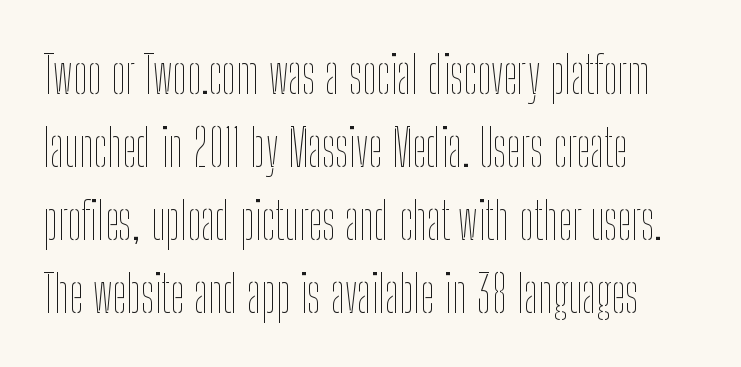
The image shows 51 px thin, condensed type, upright; set left-aligned, normal line spacing (1.43x), normal letter spacing, not underlined; low stroke contrast and a medium x-height.
